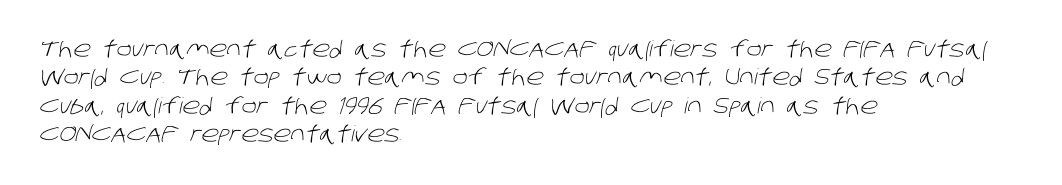
{"bold": "no", "underline": "no", "align": "left", "line_spacing": "normal", "line_spacing_ratio": 1.29, "letter_spacing": "normal", "letter_spacing_em": 0.0, "glyph_px": 22}
